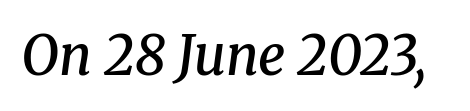
{"serif": "yes", "italic": "yes", "lean": "right", "slant_degrees": 8, "bold": "semi", "weight": "semibold", "width": "normal", "stroke_contrast": "medium", "x_height": "medium", "monospaced": "no", "underline": "no", "letter_spacing": "normal", "letter_spacing_em": 0.0, "glyph_px": 54}
